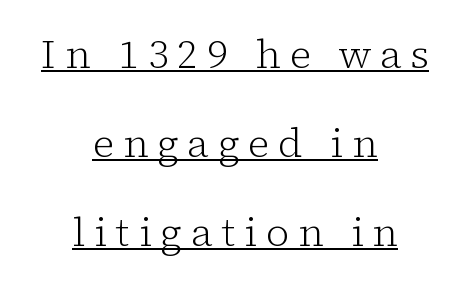
Q: Is the text bold? A: No.
Q: Is the text italic (slanted)? A: No, it is upright.
Q: Is the typeface a serif or a sans-serif typeface? A: Serif.
Q: Is the text underlined? A: Yes.
Q: How is the paragraph aligned? A: Centered.
Q: Is the spacing between letters normal or unusually wide? A: Unusually wide.
Q: Is the spacing between lines tight, normal or loose? A: Loose.
Q: Width (condensed, normal, or wide)? A: Normal.
Q: Stroke contrast? A: Low.
Q: x-height? A: Medium.
Q: Monospaced? A: No.
